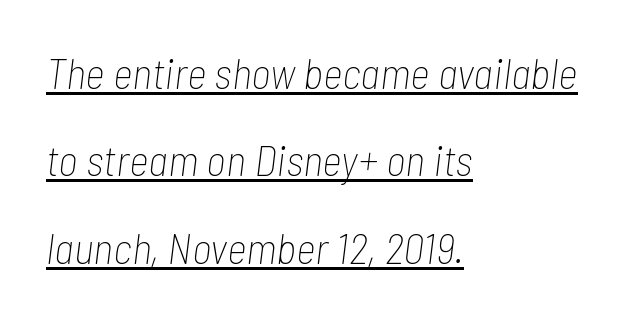
Q: Is the text bold? A: No.
Q: Is the text italic (slanted)? A: Yes, it leans right by about 7 degrees.
Q: Is the text underlined? A: Yes.
Q: How is the paragraph aligned? A: Left-aligned.
Q: Is the spacing between letters normal or unusually wide? A: Normal.
Q: Is the spacing between lines tight, normal or loose? A: Loose.
Q: Width (condensed, normal, or wide)? A: Condensed.
Q: Stroke contrast? A: Low.
Q: x-height? A: Medium.
Q: Monospaced? A: No.
